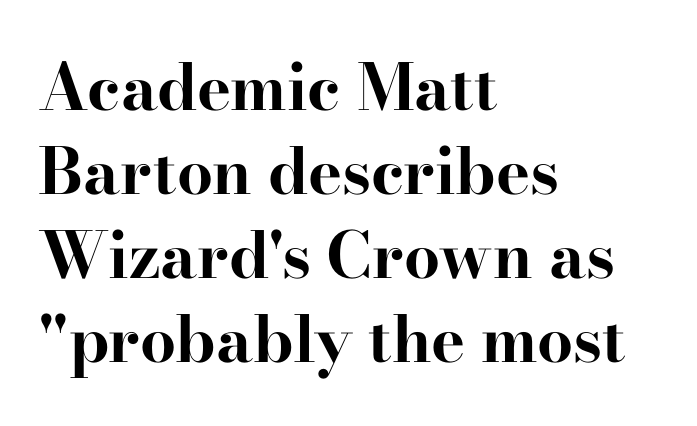
{"serif": "yes", "italic": "no", "bold": "yes", "weight": "bold", "width": "wide", "stroke_contrast": "high", "x_height": "small", "monospaced": "no", "underline": "no", "align": "left", "line_spacing": "normal", "line_spacing_ratio": 1.31, "letter_spacing": "normal", "letter_spacing_em": 0.0, "glyph_px": 64}
